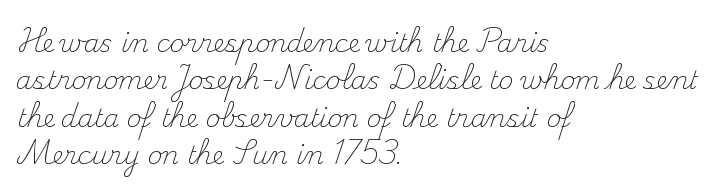
{"bold": "no", "underline": "no", "align": "left", "line_spacing": "normal", "line_spacing_ratio": 1.5, "letter_spacing": "normal", "letter_spacing_em": 0.0, "glyph_px": 25}
